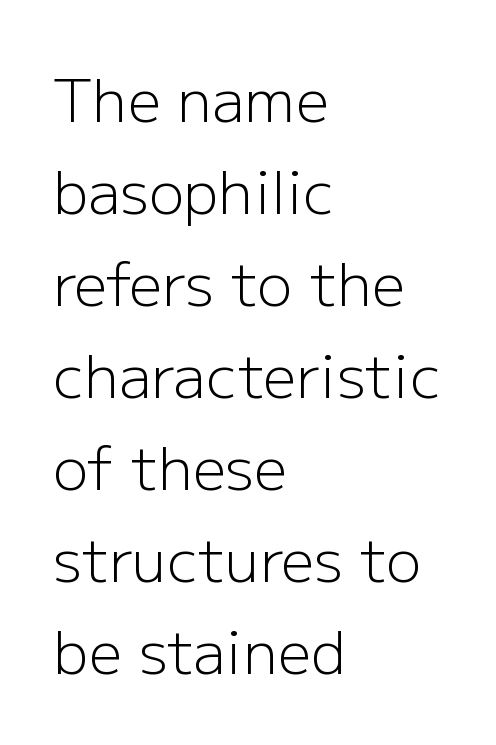
{"serif": "no", "italic": "no", "bold": "no", "weight": "light", "width": "normal", "stroke_contrast": "low", "x_height": "medium", "monospaced": "no", "underline": "no", "align": "left", "line_spacing": "normal", "line_spacing_ratio": 1.56, "letter_spacing": "normal", "letter_spacing_em": 0.0, "glyph_px": 59}
